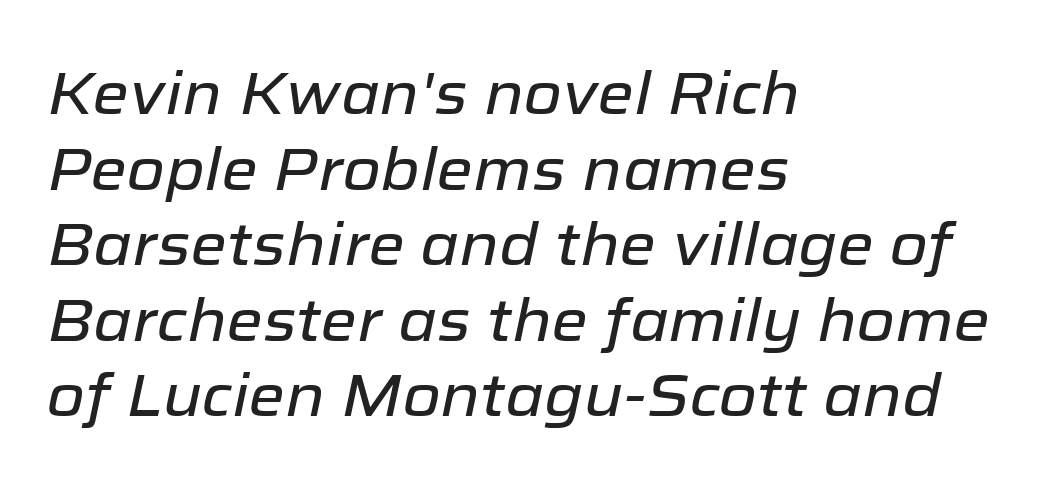
Q: Is the text italic (slanted)? A: Yes, it leans right by about 12 degrees.
Q: Is the text underlined? A: No.
Q: How is the paragraph aligned? A: Left-aligned.
Q: Is the spacing between letters normal or unusually wide? A: Normal.
Q: Is the spacing between lines tight, normal or loose? A: Normal.
Q: Width (condensed, normal, or wide)? A: Normal.
Q: Stroke contrast? A: Low.
Q: x-height? A: Medium.
Q: Monospaced? A: No.
